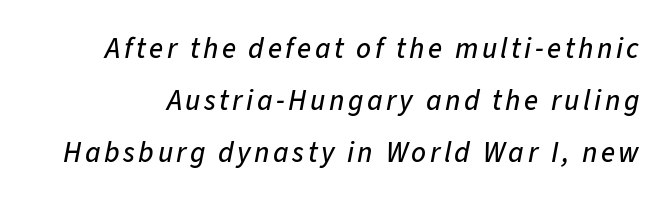
Q: Is the text italic (slanted)? A: Yes, it leans right by about 11 degrees.
Q: Is the text underlined? A: No.
Q: Width (condensed, normal, or wide)? A: Normal.
Q: Stroke contrast? A: Low.
Q: x-height? A: Medium.
Q: Monospaced? A: No.
